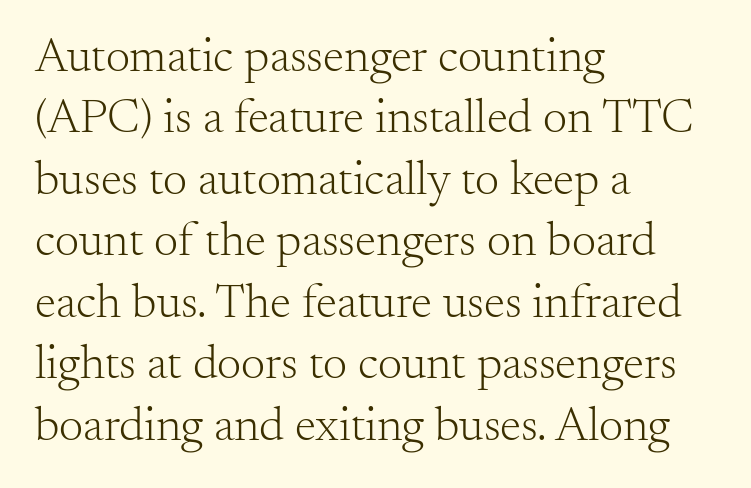
The foot of each line stays bare and open. Note the varied advance widths — an 'i' is clearly narrower than an 'm'. Where is the straight margin? On the left. This sample keeps an unexceptional amount of space between lines. Serif or sans? Serif — the stroke terminals have little feet.
